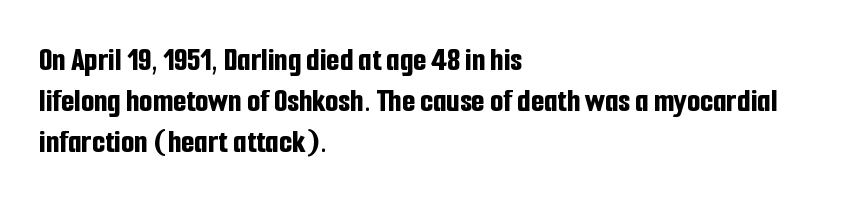
The image shows 34 px bold, condensed sans-serif type, upright; set left-aligned, line spacing 1.21x, normal letter spacing, not underlined; low stroke contrast and a medium x-height.
